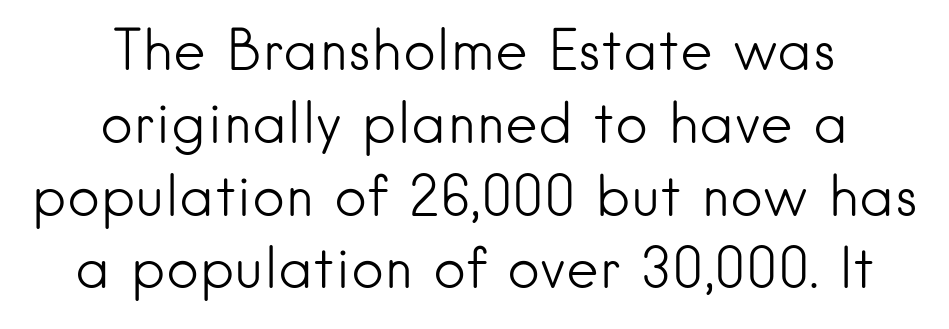
The image shows 56 px light sans-serif type, upright; set centered, normal line spacing (1.3x), normal letter spacing, not underlined; low stroke contrast and a small x-height.
